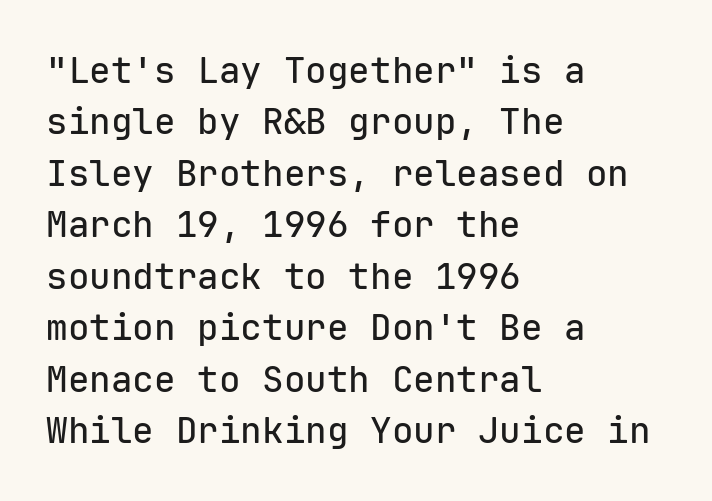
Q: Is the text italic (slanted)? A: No, it is upright.
Q: Is the typeface a serif or a sans-serif typeface? A: Sans-serif.
Q: Is the text underlined? A: No.
Q: How is the paragraph aligned? A: Left-aligned.
Q: Is the spacing between letters normal or unusually wide? A: Normal.
Q: Is the spacing between lines tight, normal or loose? A: Normal.
Q: Width (condensed, normal, or wide)? A: Normal.
Q: Stroke contrast? A: Low.
Q: x-height? A: Medium.
Q: Monospaced? A: Yes.
